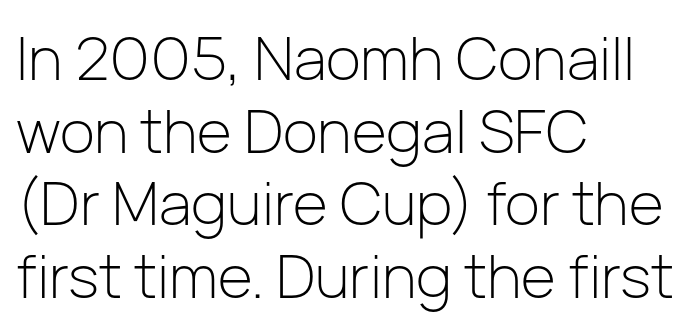
{"serif": "no", "italic": "no", "bold": "no", "weight": "light", "width": "normal", "stroke_contrast": "low", "x_height": "medium", "monospaced": "no", "underline": "no", "align": "left", "line_spacing_ratio": 1.21, "letter_spacing": "normal", "letter_spacing_em": 0.0, "glyph_px": 60}
